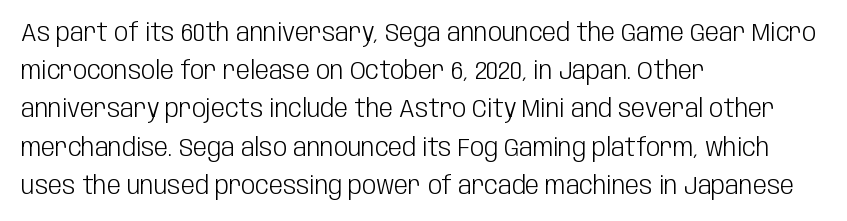
{"italic": "no", "bold": "no", "underline": "no", "align": "left", "line_spacing": "normal", "line_spacing_ratio": 1.53, "letter_spacing": "normal", "letter_spacing_em": 0.0, "glyph_px": 25}
